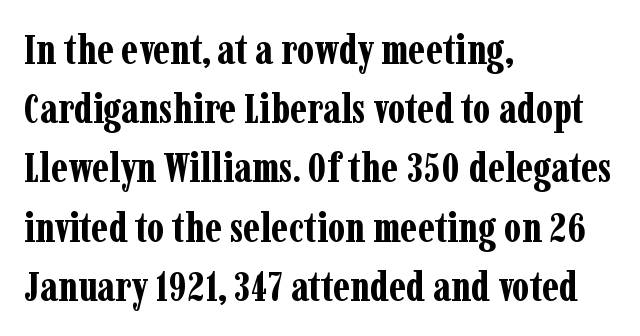
The passage shown is typeset with a serif family. The rendering keeps characters at their native spacing. Strokes here are thick enough to call this a true bold. Interline gaps are of average width in this sample. This is roman type, the default non-slanted kind. No word sits above an underline.
